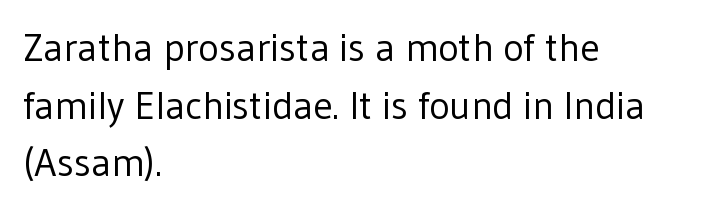
{"serif": "no", "italic": "no", "bold": "no", "weight": "regular", "width": "normal", "stroke_contrast": "low", "x_height": "medium", "monospaced": "no", "underline": "no", "align": "left", "line_spacing": "normal", "line_spacing_ratio": 1.48, "letter_spacing": "normal", "letter_spacing_em": 0.0, "glyph_px": 39}
